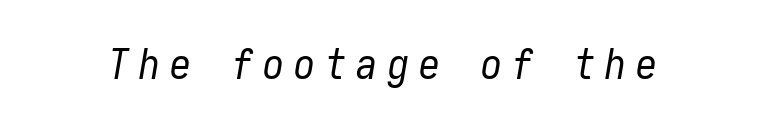
Q: Is the text bold? A: No.
Q: Is the text italic (slanted)? A: Yes, it leans right by about 10 degrees.
Q: Is the text underlined? A: No.
Q: Is the spacing between letters normal or unusually wide? A: Unusually wide.
Q: Width (condensed, normal, or wide)? A: Condensed.
Q: Stroke contrast? A: Low.
Q: x-height? A: Medium.
